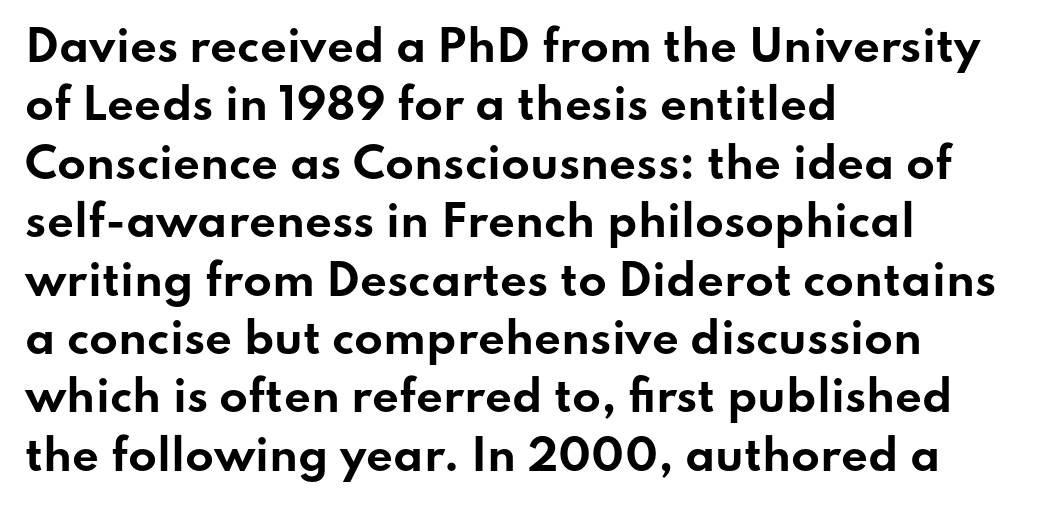
The characters display no serif detailing; their extremities are plain. In terms of leading, this rendering sits right in the middle. It's the straight-up-and-down kind of type. The line texture is even and compact thanks to regular tracking.
